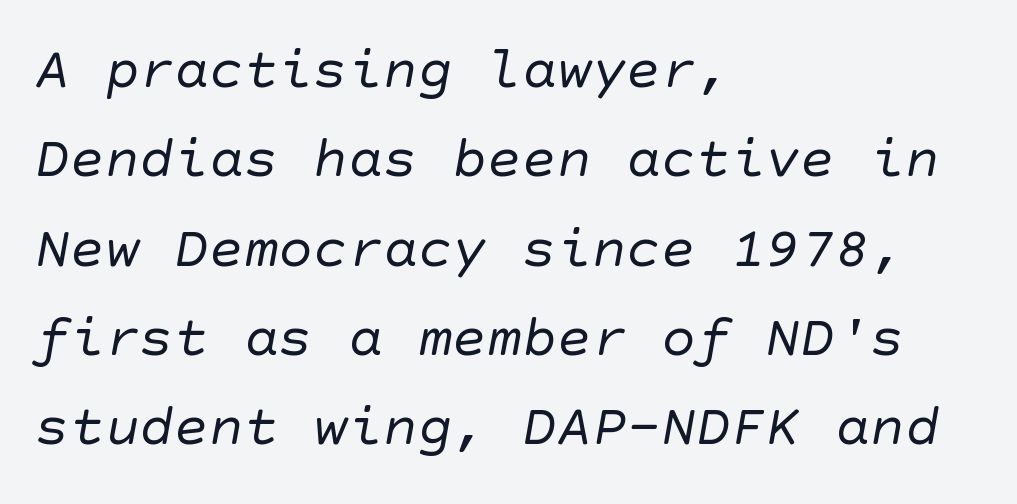
Q: Is the text bold? A: No.
Q: Is the typeface a serif or a sans-serif typeface? A: Sans-serif.
Q: Is the text underlined? A: No.
Q: How is the paragraph aligned? A: Left-aligned.
Q: Is the spacing between letters normal or unusually wide? A: Normal.
Q: Is the spacing between lines tight, normal or loose? A: Normal.
Q: Width (condensed, normal, or wide)? A: Normal.
Q: Stroke contrast? A: Low.
Q: x-height? A: Large.
